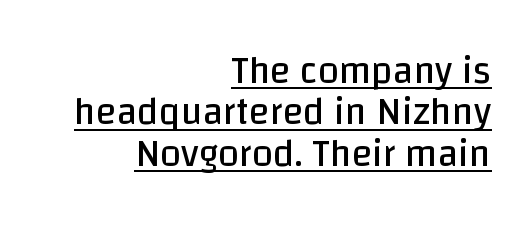
{"serif": "no", "italic": "no", "bold": "no", "weight": "regular", "width": "normal", "stroke_contrast": "low", "x_height": "large", "monospaced": "no", "underline": "yes", "align": "right", "line_spacing": "tight", "line_spacing_ratio": 1.09, "letter_spacing": "normal", "letter_spacing_em": 0.0, "glyph_px": 38}
